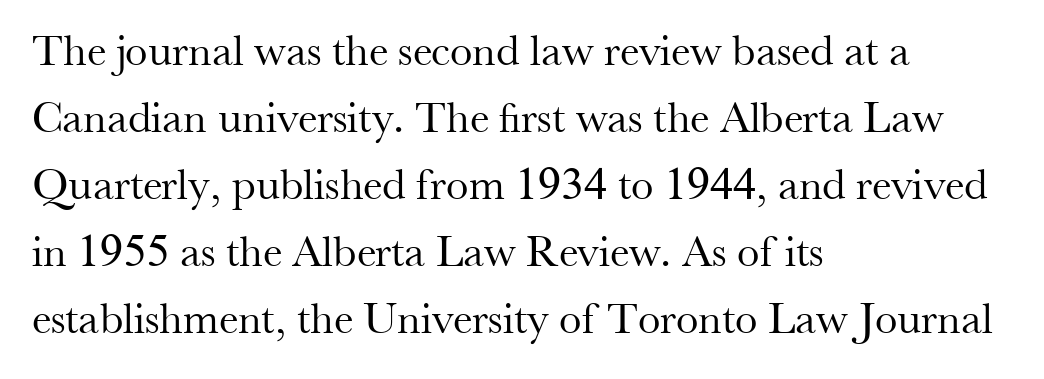
{"serif": "yes", "italic": "no", "bold": "no", "weight": "regular", "width": "normal", "stroke_contrast": "medium", "x_height": "small", "monospaced": "no", "underline": "no", "align": "left", "line_spacing": "normal", "line_spacing_ratio": 1.49, "letter_spacing": "normal", "letter_spacing_em": 0.0, "glyph_px": 45}
